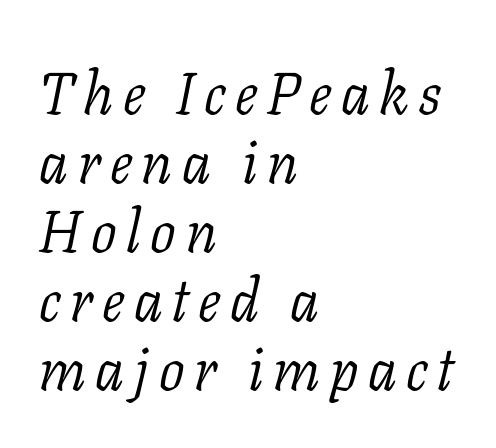
Q: Is the text bold? A: No.
Q: Is the text italic (slanted)? A: Yes, it leans right by about 11 degrees.
Q: Is the typeface a serif or a sans-serif typeface? A: Serif.
Q: Is the text underlined? A: No.
Q: How is the paragraph aligned? A: Left-aligned.
Q: Is the spacing between lines tight, normal or loose? A: Tight.
Q: Width (condensed, normal, or wide)? A: Normal.
Q: Stroke contrast? A: Low.
Q: x-height? A: Medium.
Q: Monospaced? A: No.
